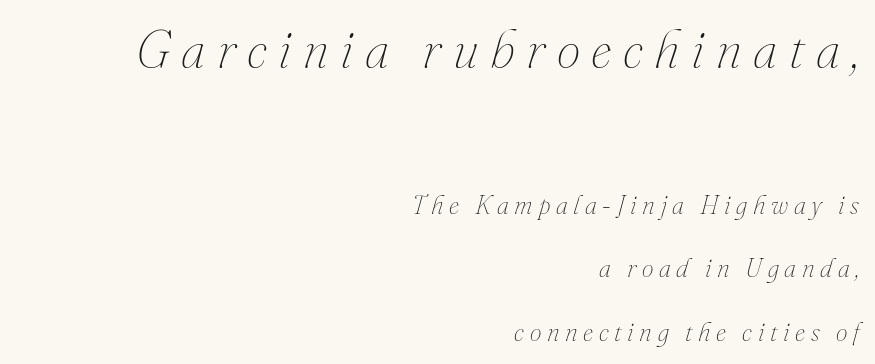
{"italic": "yes", "lean": "right", "slant_degrees": 16, "bold": "no", "weight": "thin", "width": "normal", "stroke_contrast": "medium", "x_height": "small", "monospaced": "no", "underline": "no", "align": "right", "line_spacing": "loose", "line_spacing_ratio": 2.44, "letter_spacing": "wide", "letter_spacing_em": 0.22, "larger_block": "first", "size_ratio": 2.04, "glyph_px": 53}
